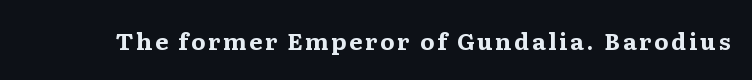
{"italic": "no", "bold": "yes", "underline": "no", "glyph_px": 23}
